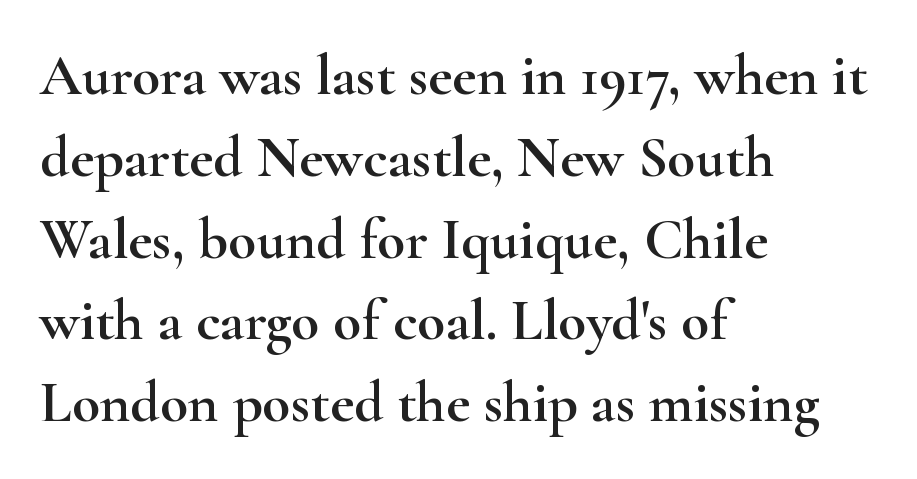
The image shows 58 px wide serif type, upright; set left-aligned, normal line spacing (1.41x), normal letter spacing, not underlined; high stroke contrast and a small x-height.
